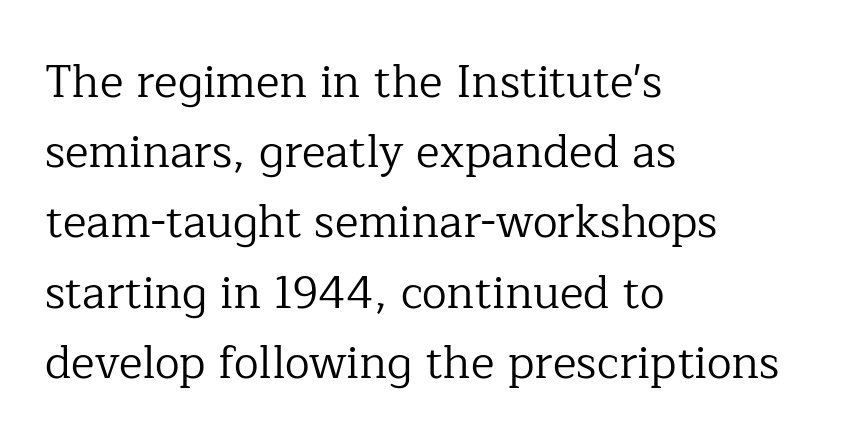
{"serif": "yes", "italic": "no", "bold": "no", "weight": "regular", "width": "normal", "stroke_contrast": "low", "x_height": "medium", "monospaced": "no", "underline": "no", "align": "left", "line_spacing": "normal", "line_spacing_ratio": 1.56, "letter_spacing": "normal", "letter_spacing_em": 0.0, "glyph_px": 45}
